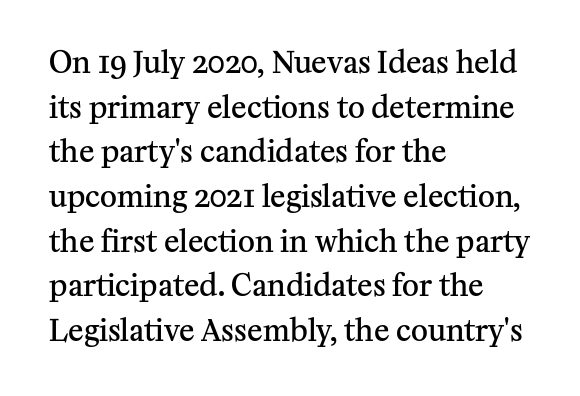
Q: Is the text bold? A: Semi-bold.
Q: Is the text italic (slanted)? A: No, it is upright.
Q: Is the typeface a serif or a sans-serif typeface? A: Serif.
Q: Is the text underlined? A: No.
Q: How is the paragraph aligned? A: Left-aligned.
Q: Is the spacing between letters normal or unusually wide? A: Normal.
Q: Is the spacing between lines tight, normal or loose? A: Normal.
Q: Width (condensed, normal, or wide)? A: Normal.
Q: Stroke contrast? A: Medium.
Q: x-height? A: Medium.
Q: Monospaced? A: No.
